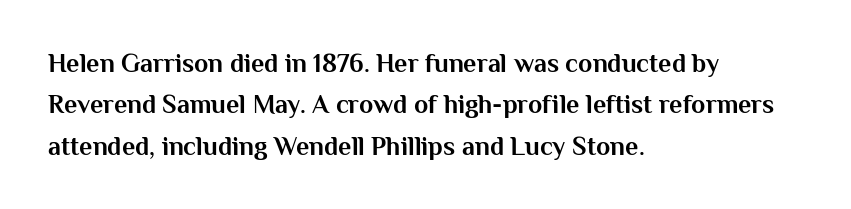
Q: Is the text bold? A: Yes.
Q: Is the text italic (slanted)? A: No, it is upright.
Q: Is the text underlined? A: No.
Q: How is the paragraph aligned? A: Left-aligned.
Q: Is the spacing between letters normal or unusually wide? A: Normal.
Q: Is the spacing between lines tight, normal or loose? A: Normal.
